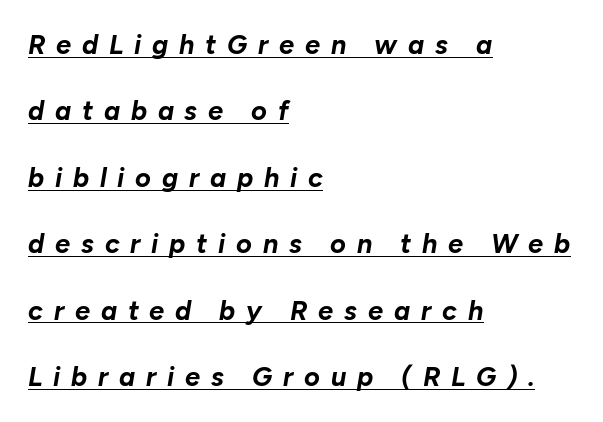
{"italic": "yes", "lean": "right", "slant_degrees": 10, "bold": "yes", "underline": "yes", "align": "left", "line_spacing": "loose", "line_spacing_ratio": 2.46, "letter_spacing": "wide", "letter_spacing_em": 0.4, "glyph_px": 27}
